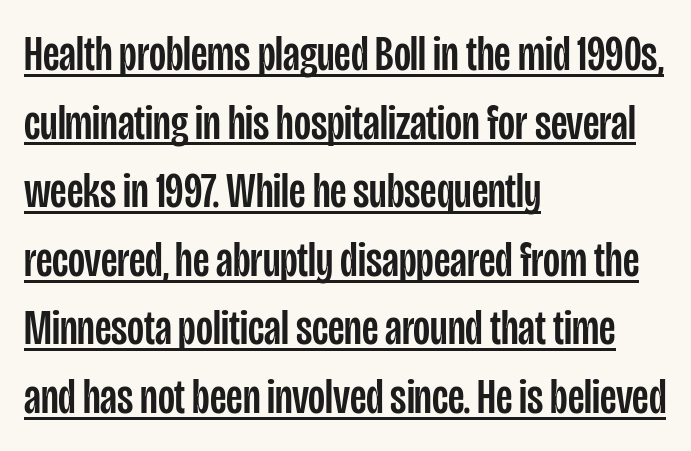
{"serif": "no", "italic": "no", "width": "condensed", "stroke_contrast": "low", "x_height": "large", "monospaced": "no", "underline": "yes", "align": "left", "line_spacing": "normal", "line_spacing_ratio": 1.4, "letter_spacing": "normal", "letter_spacing_em": 0.0, "glyph_px": 49}
